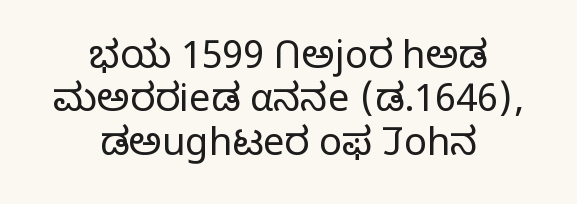
Nobody drew a line under any word here. Honestly, the letter spacing is just normal — you wouldn't notice it. Examine the stroke ends and you'll find no serifs. These lines huddle together more closely than default settings would place them. Ordinary non-slanted type is in use. These glyphs show unthickened strokes, regular width or finer.
